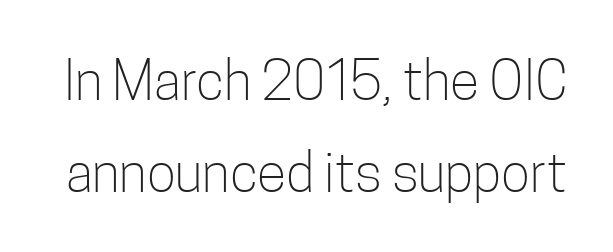
{"serif": "no", "italic": "no", "bold": "no", "weight": "light", "width": "condensed", "stroke_contrast": "low", "x_height": "medium", "monospaced": "no", "underline": "no", "line_spacing": "normal", "line_spacing_ratio": 1.7, "letter_spacing": "normal", "letter_spacing_em": 0.0, "glyph_px": 54}
